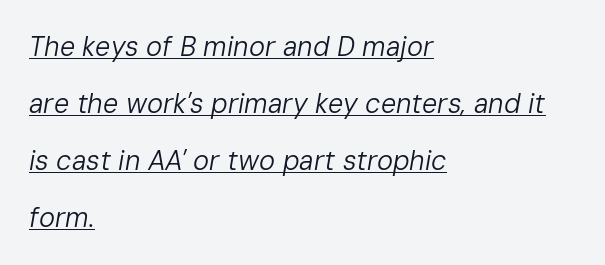
Underline: present. Is the type heavy? It reads as light-to-regular instead. The text carries the slant typical of an italic or oblique font. Whoever set this chose breathing room over compactness in the vertical rhythm. Horizontal alignment here is leftward, the default for most running prose. The face used here is rendered with its standard letterfit.
